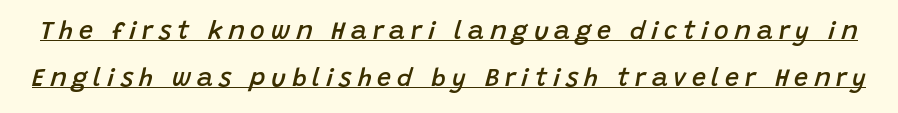
The image shows 25 px text type, italic (leaning right); set line spacing 1.87x, unusually wide letter spacing (+0.23 em), underlined.
